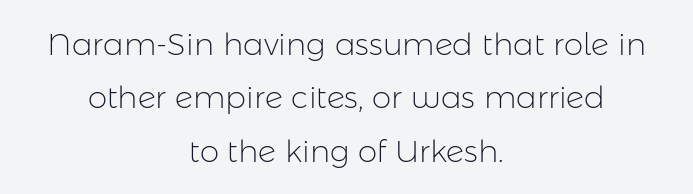
The image shows 31 px light sans-serif type, upright; set centered, line spacing 1.72x, normal letter spacing, not underlined; low stroke contrast and a medium x-height.
